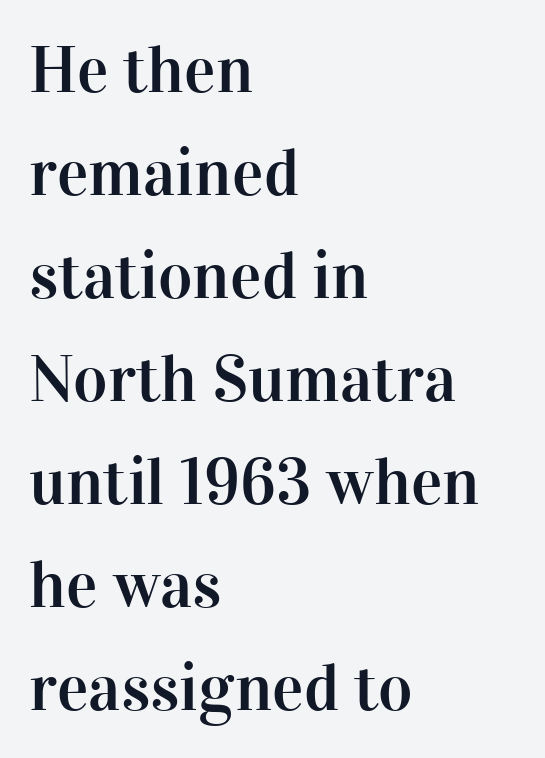
Lines of text with bare space underneath. Evenly set lines give the paragraph a standard silhouette. A typesetter would call this zero additional tracking. The lettering stays uniformly vertical, giving the passage a roman look. Varying glyph widths throughout — classic text-font behaviour.
